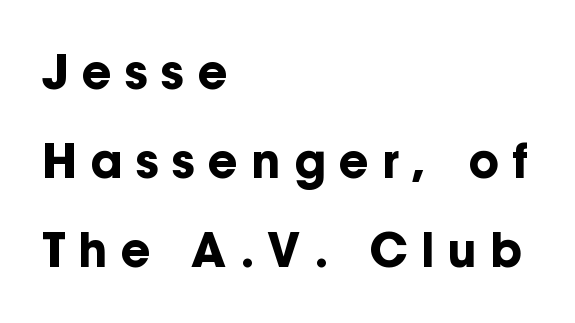
The image shows 46 px bold sans-serif type, upright; set left-aligned, loose line spacing (1.94x), unusually wide letter spacing (+0.29 em), not underlined; low stroke contrast and a medium x-height.
